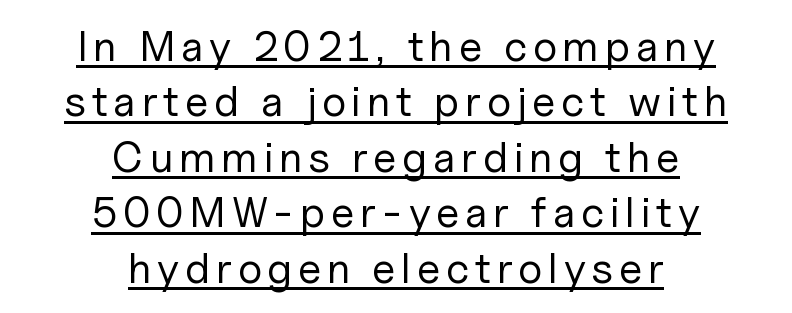
Ordinary non-slanted type is in use. Do the characters align in a grid? No, the font is proportional. Weight: not bold — regular or lighter. The typesetter has applied underlining to the passage shown. The compositor balanced each line on the midline. What's the leading like? Ordinary, nothing unusual.
